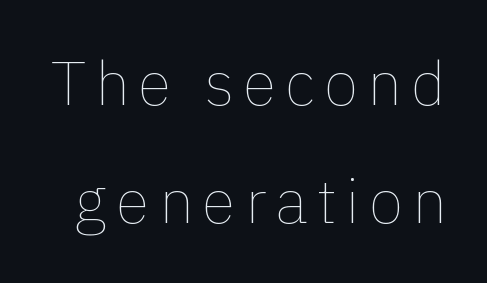
Q: Is the text bold? A: No.
Q: Is the text italic (slanted)? A: No, it is upright.
Q: Is the text underlined? A: No.
Q: Is the spacing between lines tight, normal or loose? A: Loose.
Q: Width (condensed, normal, or wide)? A: Normal.
Q: x-height? A: Medium.
Q: Monospaced? A: No.
